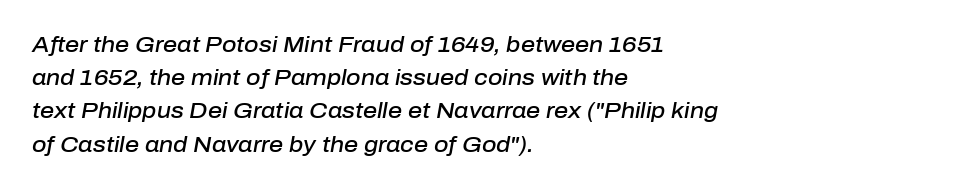
Q: Is the text bold? A: Semi-bold.
Q: Is the text italic (slanted)? A: Yes, it leans right by about 10 degrees.
Q: Is the text underlined? A: No.
Q: How is the paragraph aligned? A: Left-aligned.
Q: Is the spacing between letters normal or unusually wide? A: Normal.
Q: Is the spacing between lines tight, normal or loose? A: Normal.
